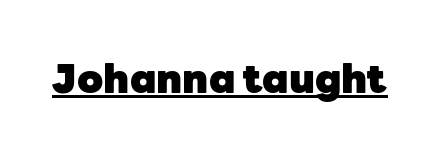
The image shows 40 px heavy sans-serif type, upright; set normal letter spacing, underlined; low stroke contrast and a medium x-height.
